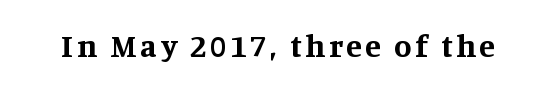
{"serif": "yes", "italic": "no", "bold": "yes", "weight": "bold", "width": "normal", "stroke_contrast": "medium", "x_height": "large", "monospaced": "no", "underline": "no", "glyph_px": 32}
